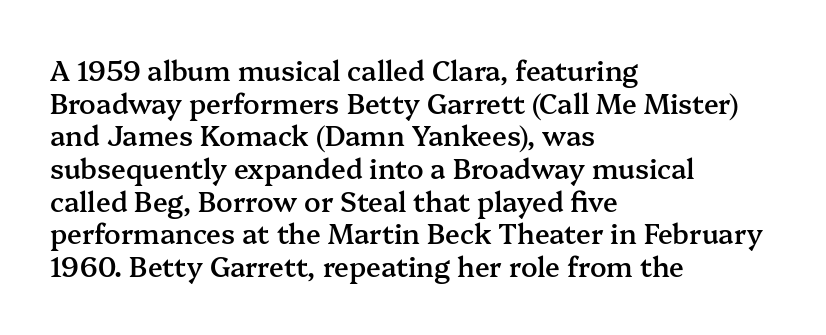
{"italic": "no", "bold": "semi", "underline": "no", "align": "left", "line_spacing_ratio": 1.21, "letter_spacing": "normal", "letter_spacing_em": 0.0, "glyph_px": 27}
